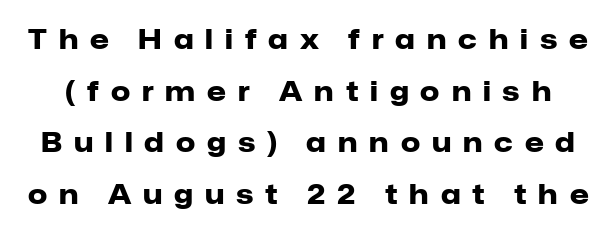
Q: Is the text bold? A: Yes.
Q: Is the text italic (slanted)? A: No, it is upright.
Q: Is the text underlined? A: No.
Q: Is the spacing between letters normal or unusually wide? A: Unusually wide.
Q: Is the spacing between lines tight, normal or loose? A: Loose.
